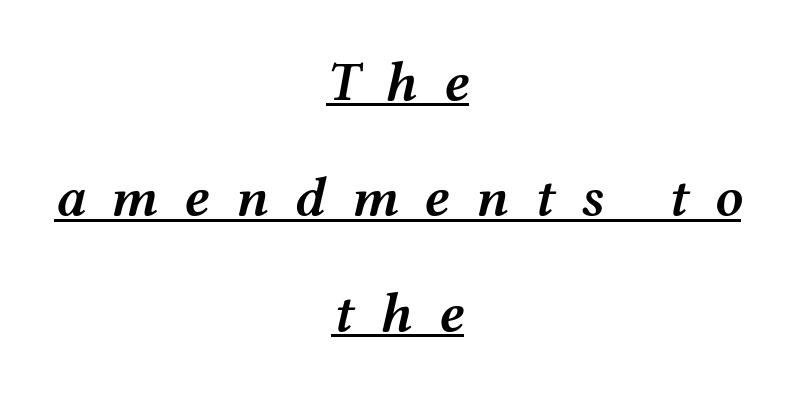
This rendering features underlined lettering. Line spacing here is loose. Looks like regular typesetting: each glyph gets only the width it needs. The strokes are fattened partway — semibold, not bold. Where is the straight margin? There isn't one; the lines are centered.
